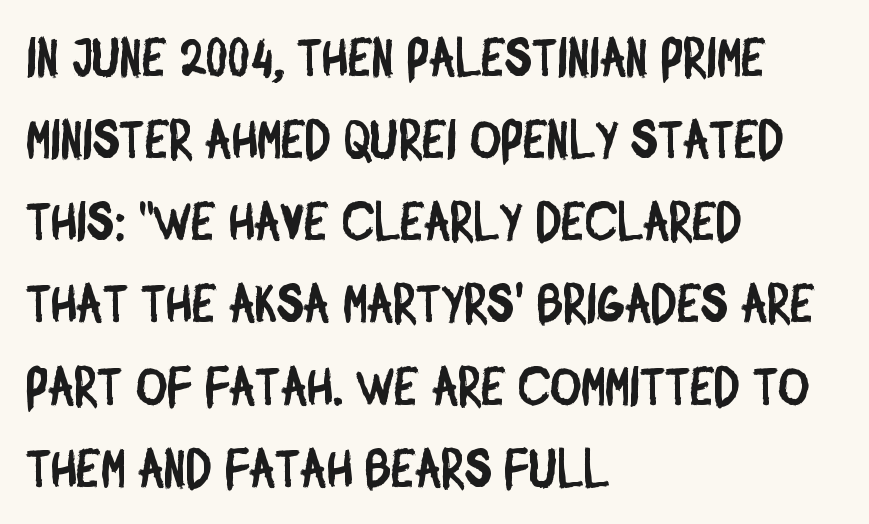
The image shows 53 px condensed sans-serif type; set left-aligned, normal line spacing (1.55x), normal letter spacing, not underlined; low stroke contrast and a large x-height.
